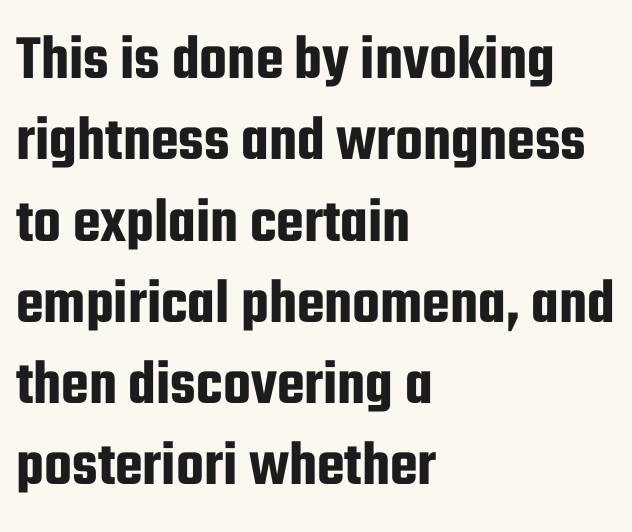
Q: Is the text italic (slanted)? A: No, it is upright.
Q: Is the typeface a serif or a sans-serif typeface? A: Sans-serif.
Q: Is the text underlined? A: No.
Q: How is the paragraph aligned? A: Left-aligned.
Q: Is the spacing between letters normal or unusually wide? A: Normal.
Q: Is the spacing between lines tight, normal or loose? A: Normal.
Q: Width (condensed, normal, or wide)? A: Condensed.
Q: Stroke contrast? A: Low.
Q: x-height? A: Medium.
Q: Monospaced? A: No.
